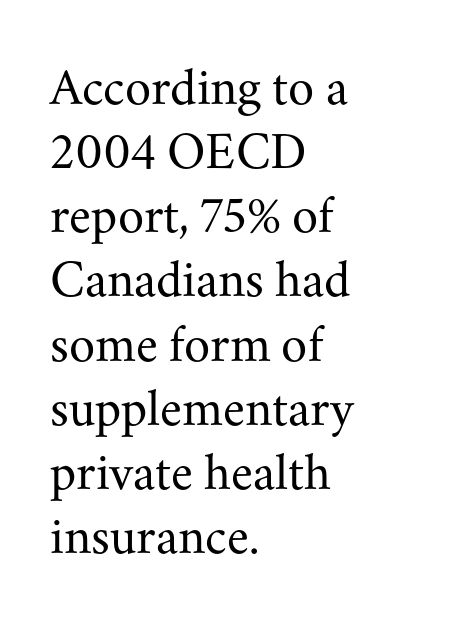
{"serif": "yes", "italic": "no", "bold": "no", "weight": "regular", "width": "normal", "stroke_contrast": "medium", "x_height": "small", "monospaced": "no", "underline": "no", "align": "left", "line_spacing_ratio": 1.21, "letter_spacing": "normal", "letter_spacing_em": 0.0, "glyph_px": 53}
